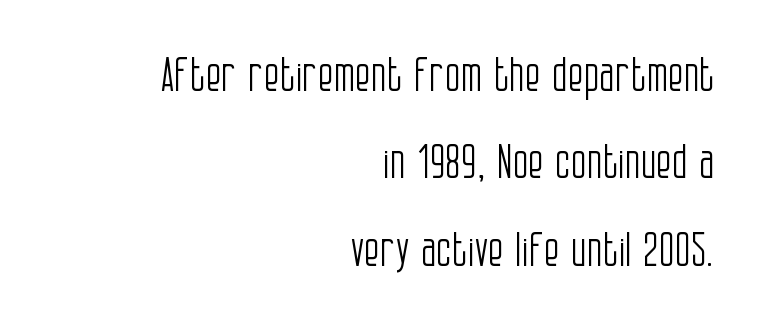
The image shows 46 px light, condensed sans-serif type, upright; set right-aligned, loose line spacing (1.9x), normal letter spacing, not underlined; low stroke contrast and a large x-height.
